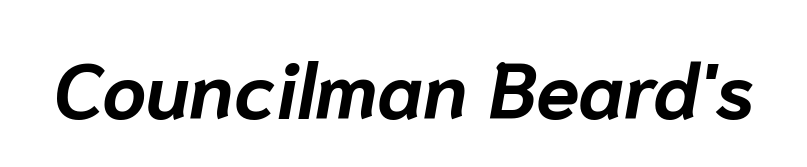
The passage shown is not underscored anywhere. Caption: standard tracking, unaltered. Compared with ordinary roman type, these characters are visibly tilted. Varying glyph widths throughout — classic text-font behaviour. Its strokes are broad and dark, the hallmark of bold type.
